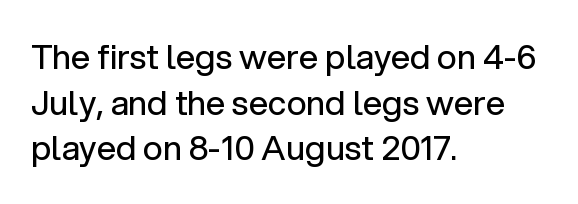
Q: Is the text bold? A: No.
Q: Is the text italic (slanted)? A: No, it is upright.
Q: Is the typeface a serif or a sans-serif typeface? A: Sans-serif.
Q: Is the text underlined? A: No.
Q: How is the paragraph aligned? A: Left-aligned.
Q: Is the spacing between letters normal or unusually wide? A: Normal.
Q: Is the spacing between lines tight, normal or loose? A: Normal.
Q: Width (condensed, normal, or wide)? A: Normal.
Q: Stroke contrast? A: Low.
Q: x-height? A: Medium.
Q: Monospaced? A: No.
